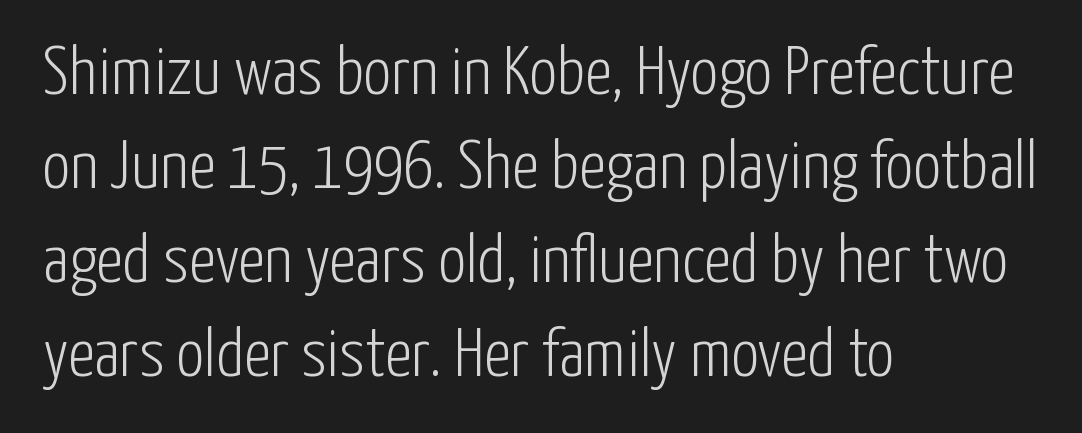
{"serif": "no", "italic": "no", "bold": "no", "weight": "light", "width": "condensed", "stroke_contrast": "low", "x_height": "medium", "monospaced": "no", "underline": "no", "align": "left", "line_spacing": "normal", "line_spacing_ratio": 1.36, "letter_spacing": "normal", "letter_spacing_em": 0.0, "glyph_px": 69}
